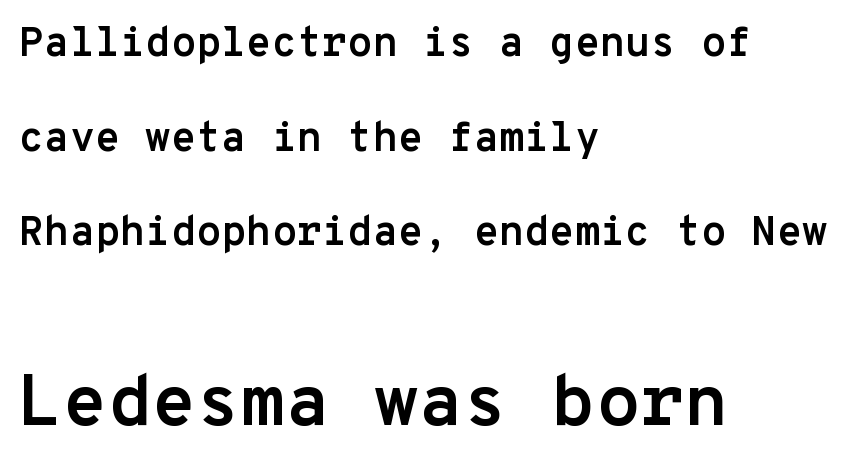
The image shows 72 px semibold sans-serif type, upright, monospaced; set left-aligned, loose line spacing (2.31x), normal letter spacing, not underlined; the second (bottom) block is 1.76x larger; low stroke contrast and a medium x-height.
